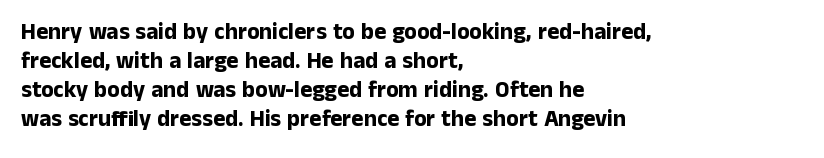
{"italic": "no", "bold": "yes", "underline": "no", "align": "left", "line_spacing": "normal", "line_spacing_ratio": 1.26, "letter_spacing": "normal", "letter_spacing_em": 0.0, "glyph_px": 23}
